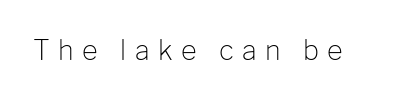
The image shows 27 px text type, upright; set unusually wide letter spacing (+0.31 em), not underlined.
